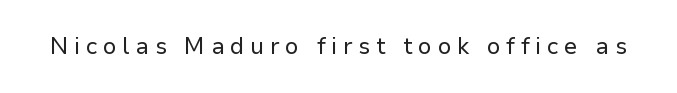
{"italic": "no", "bold": "no", "underline": "no", "letter_spacing": "wide", "letter_spacing_em": 0.24, "glyph_px": 23}
